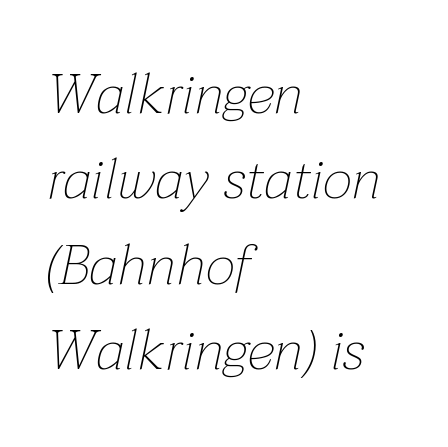
In terms of posture, this sample is oblique. Character widths vary here, with narrow letters taking less room than wide ones. Here the glyphs are tracked normally, forming tight word shapes. A student would call this left alignment; a typographer would say flush left, rag right.
